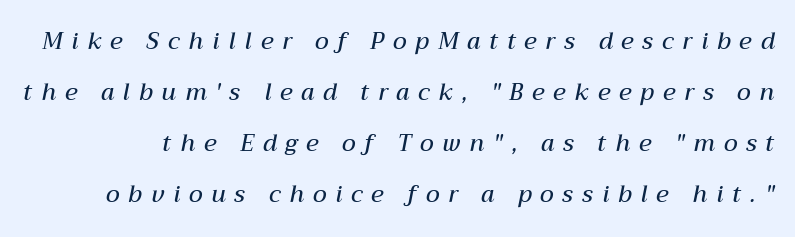
These lines were composed using italics. Widely set lines give the paragraph a tall, airy silhouette. The line texture is sparse and dotted thanks to wide tracking. Weight: semibold (demi). The baseline area is clear.
